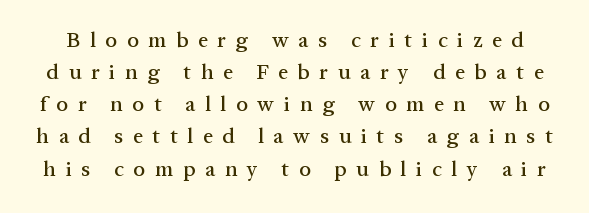
{"italic": "no", "underline": "no", "line_spacing": "normal", "line_spacing_ratio": 1.53, "letter_spacing": "wide", "letter_spacing_em": 0.47, "glyph_px": 21}
